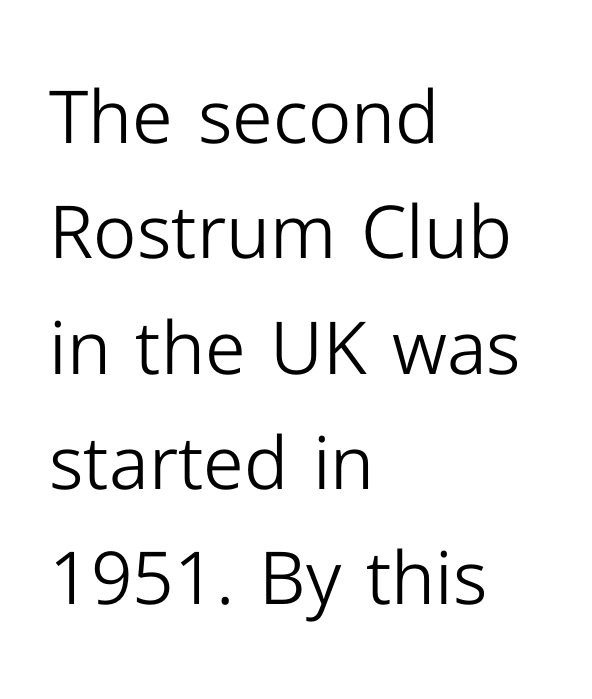
Q: Is the text bold? A: No.
Q: Is the text italic (slanted)? A: No, it is upright.
Q: Is the typeface a serif or a sans-serif typeface? A: Sans-serif.
Q: Is the text underlined? A: No.
Q: How is the paragraph aligned? A: Left-aligned.
Q: Is the spacing between letters normal or unusually wide? A: Normal.
Q: Is the spacing between lines tight, normal or loose? A: Normal.
Q: Width (condensed, normal, or wide)? A: Normal.
Q: Stroke contrast? A: Low.
Q: x-height? A: Medium.
Q: Monospaced? A: No.
